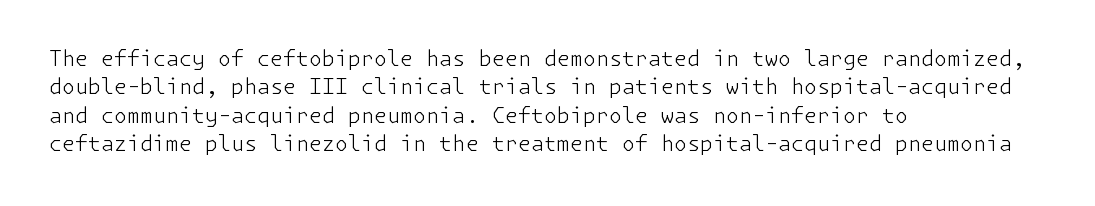
Evenly set lines give the paragraph a standard silhouette. Students, note that the glyphs here touch the page at normal intervals. In terms of posture, this sample is upright. Typeset ragged right — the left edge is the straight one.
